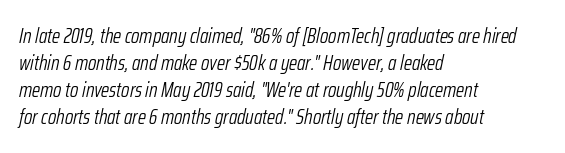
The image shows 21 px text type, italic (leaning right); set left-aligned, normal line spacing (1.28x), normal letter spacing, not underlined.
